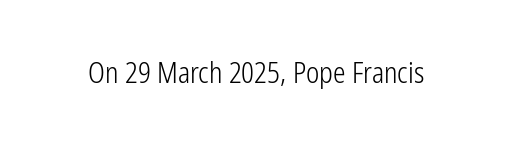
Note: no serifs on the glyphs. You can tell it's not italic because the verticals are truly vertical. On a weight scale, this lands at 450 or below. Rule under the text: the space is simply empty. Is this a fixed-width face? No — the glyphs have proportional, varying widths.
